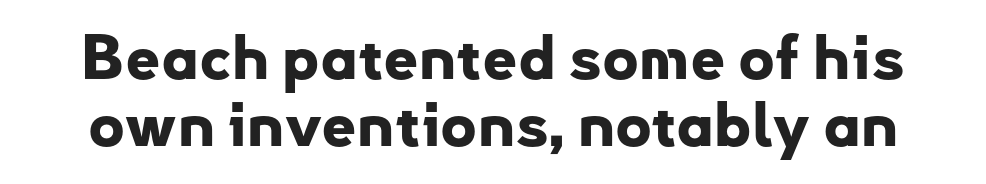
Check where the strokes stop: nothing finishes them off — pure sans. Pretty heavy lettering here — definitely bold. The area under the type is left untouched. Every character sits straight up, as roman type does.
